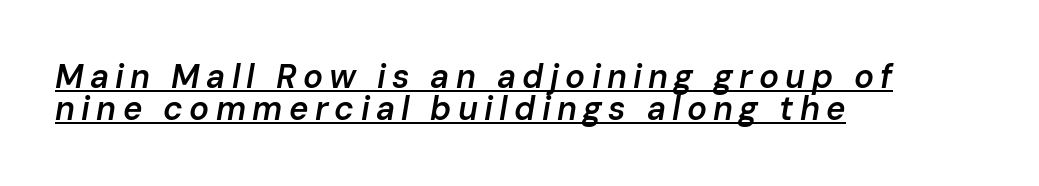
The image shows 33 px semibold type, italic (leaning right); set left-aligned, tight line spacing (0.96x), underlined; low stroke contrast and a medium x-height.
